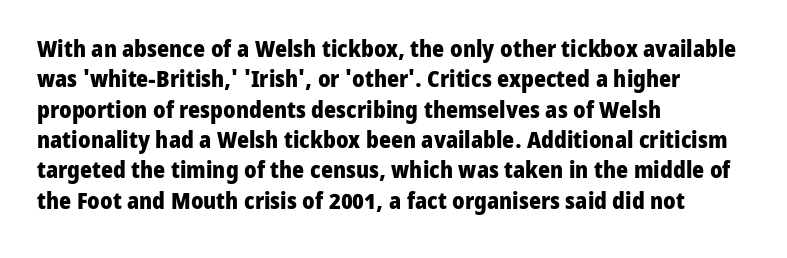
The image shows 23 px bold type, upright; set left-aligned, normal line spacing (1.32x), normal letter spacing, not underlined.
